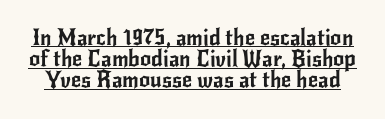
Quick note: underline on. Nope, not italic — everything's standing straight. This rendering leaves character spacing at its baseline value. These lines huddle together more closely than default settings would place them.
